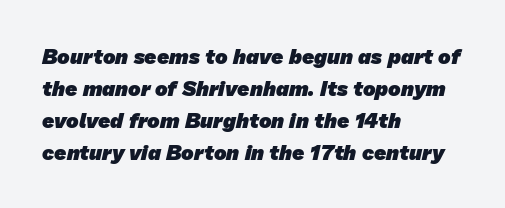
{"bold": "yes", "underline": "no", "align": "left", "line_spacing": "normal", "line_spacing_ratio": 1.53, "letter_spacing": "normal", "letter_spacing_em": 0.0, "glyph_px": 21}
